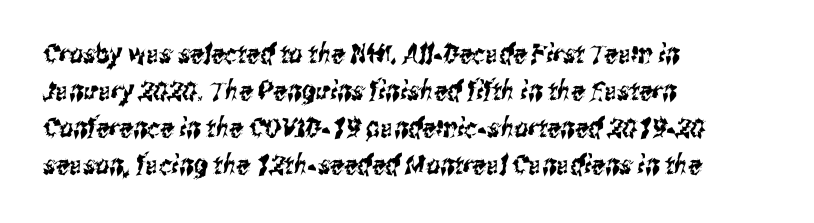
The image shows 27 px text type; set left-aligned, normal line spacing (1.37x), normal letter spacing, not underlined.
